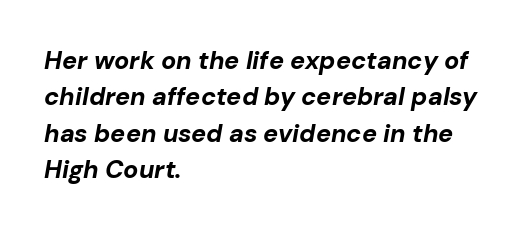
{"italic": "yes", "lean": "right", "slant_degrees": 10, "bold": "yes", "underline": "no", "align": "left", "line_spacing": "normal", "line_spacing_ratio": 1.46, "letter_spacing": "normal", "letter_spacing_em": 0.0, "glyph_px": 25}
